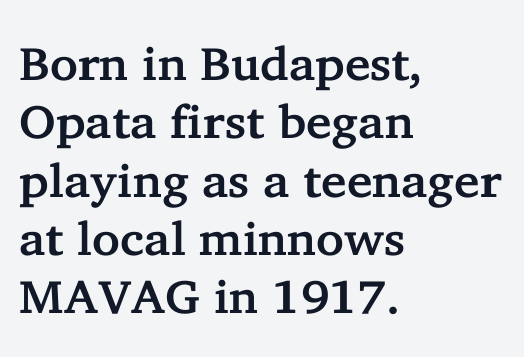
The baseline area is clear. The horizontal fit of the characters is conventional and even. Posture: vertical. Varying glyph widths throughout — classic text-font behaviour. One-word summary of the alignment: left.
